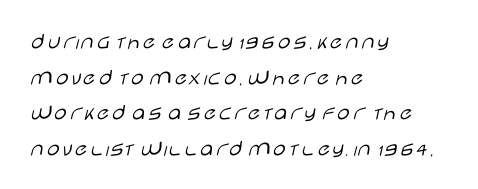
Baseline-to-baseline distance is the conventional proportion of letter height. The passage is arranged the way most books set body copy — flush left. The glyphs are unaccompanied by any horizontal stroke below them. The gaps between neighbouring characters are ordinary and unremarkable.
